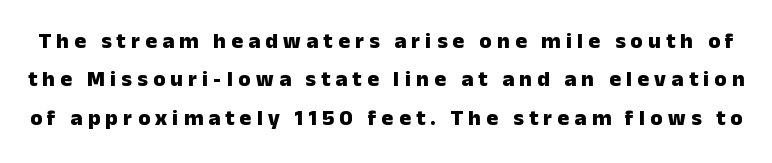
Every character sits straight up, as roman type does. Thick stems and heavy bowls — unmistakably bold. Tracking value appears strongly positive — letters spread wide. The zone under the glyphs is completely vacant.
